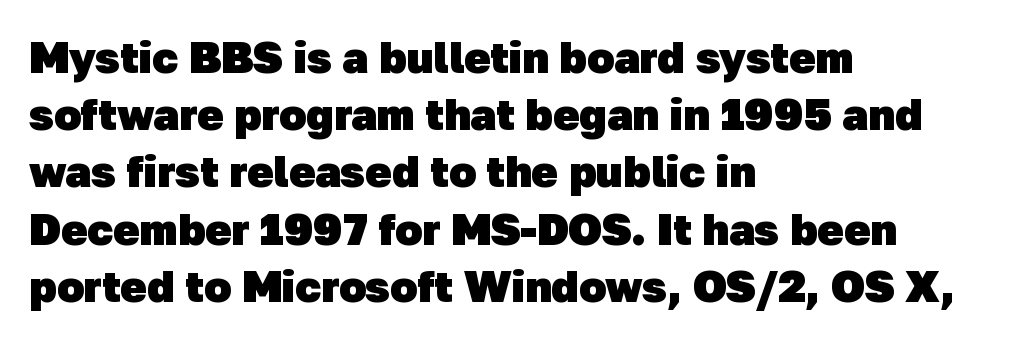
The image shows 44 px heavy sans-serif type; set left-aligned, normal line spacing (1.3x), normal letter spacing, not underlined; low stroke contrast and a medium x-height.
